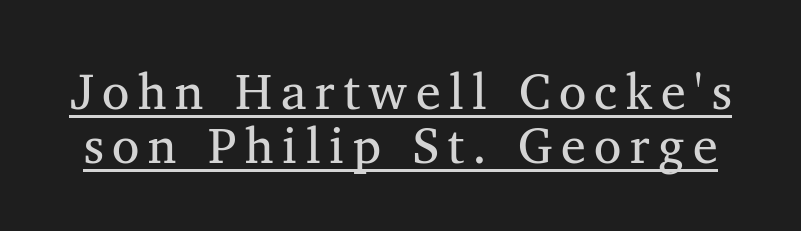
The image shows 50 px regular-weight serif type, upright; set tight line spacing (1.08x), underlined; medium stroke contrast and a medium x-height.
